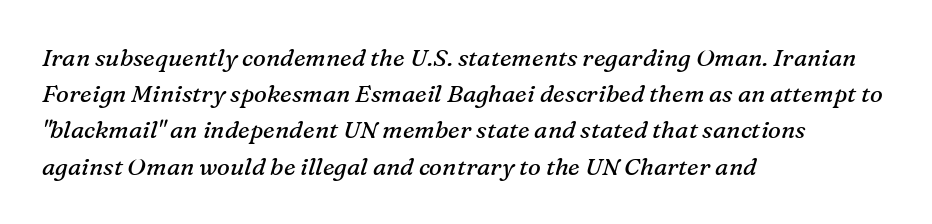
{"italic": "yes", "lean": "right", "slant_degrees": 16, "bold": "no", "underline": "no", "align": "left", "line_spacing": "normal", "line_spacing_ratio": 1.51, "letter_spacing": "normal", "letter_spacing_em": 0.0, "glyph_px": 24}
